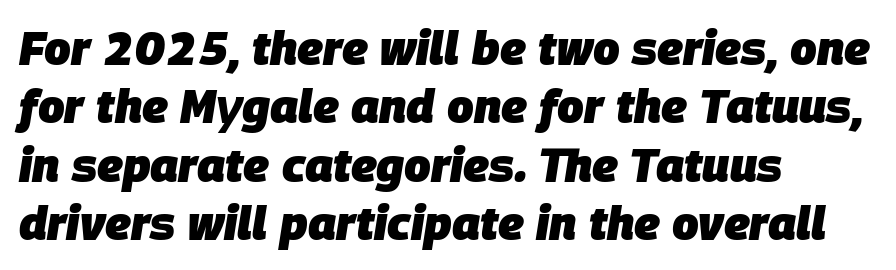
Typographic density is high because the face is bold. Bare-footed words on every line. Looking at the ascenders, they clearly lean. Inter-character spacing is left at the font's built-in metrics. Think of a printed novel: that variable character pitch is what you see here. In CSS terms this would be text-align: left.
